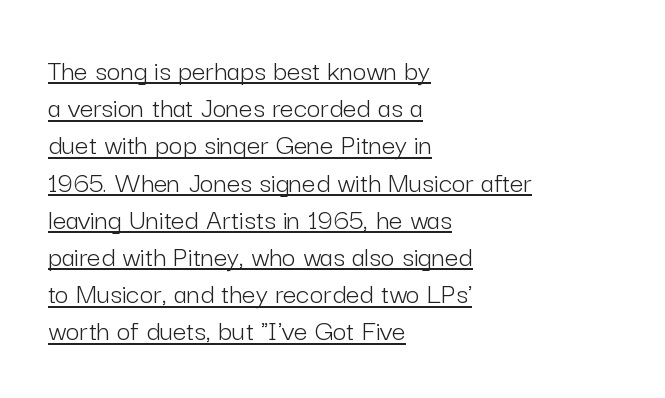
The face used here appears with an underline applied. Line starts are locked; line ends wander. Honestly, the letter spacing is just normal — you wouldn't notice it. Rendered with straight, roman letterforms. Think of a printed novel: that variable character pitch is what you see here. Examine the stroke ends and you'll find no serifs.
